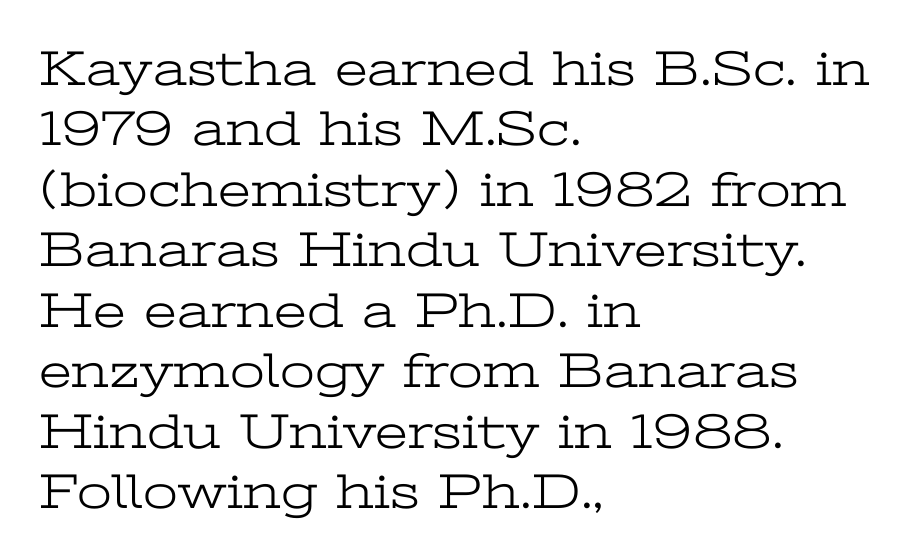
Posture: upright roman. The foot of each line stays bare and open. This sample uses plain, unmodified letter spacing. Line beginnings align vertically; line endings do not. Spacing verdict: proportional, widths tailored to each character. Type style note: has serifs.
